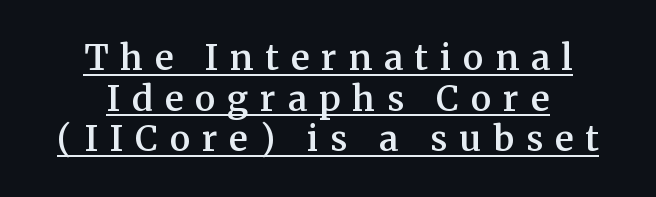
Honestly, the letter spacing is so wide it's the main thing you notice. A centered setting, common on invitations and titles, is used for this passage. Compared with an ordinary text face, these strokes are moderately heavier — a semibold. In terms of posture, this sample is upright. Does a line run under the words? Yes, clearly. Note the varied advance widths — an 'i' is clearly narrower than an 'm'.
